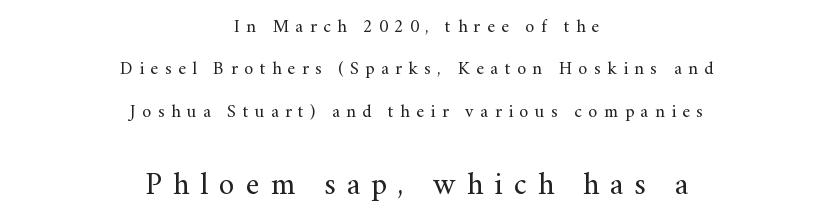
{"serif": "yes", "italic": "no", "bold": "no", "weight": "regular", "width": "normal", "stroke_contrast": "medium", "x_height": "small", "monospaced": "no", "underline": "no", "align": "center", "line_spacing": "loose", "line_spacing_ratio": 2.36, "letter_spacing": "wide", "letter_spacing_em": 0.36, "larger_block": "second", "size_ratio": 1.72, "glyph_px": 31}
